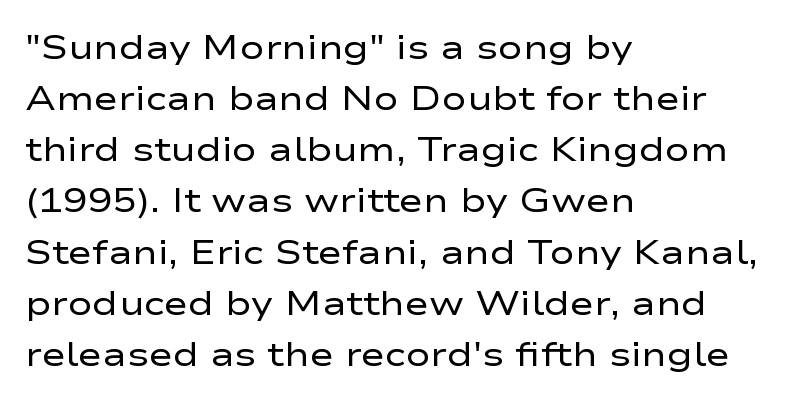
{"serif": "no", "italic": "no", "bold": "no", "weight": "regular", "width": "wide", "stroke_contrast": "low", "x_height": "medium", "monospaced": "no", "underline": "no", "align": "left", "line_spacing": "normal", "line_spacing_ratio": 1.55, "letter_spacing": "normal", "letter_spacing_em": 0.0, "glyph_px": 33}
